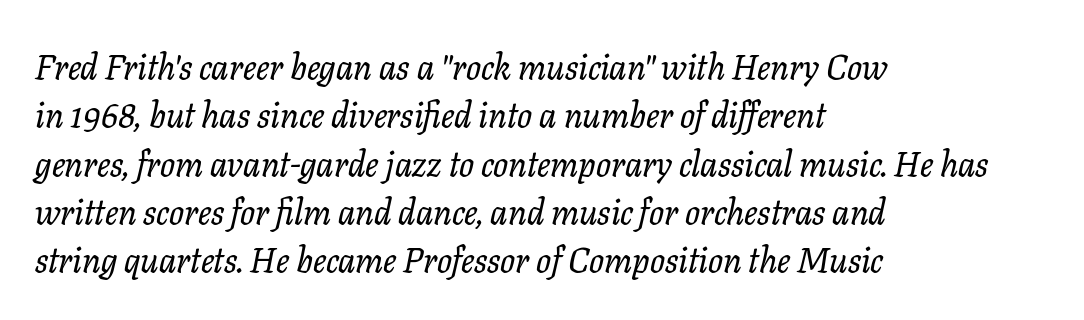
Are there feet on the stems? There are — it's a serif. This sample has the flowing, uneven cadence of proportional lettering. Does the leading feel generous? No, just average. Notice how the passage keeps a crisp vertical edge on the left only. Compared with typical body copy, the letter spacing here is the same.
